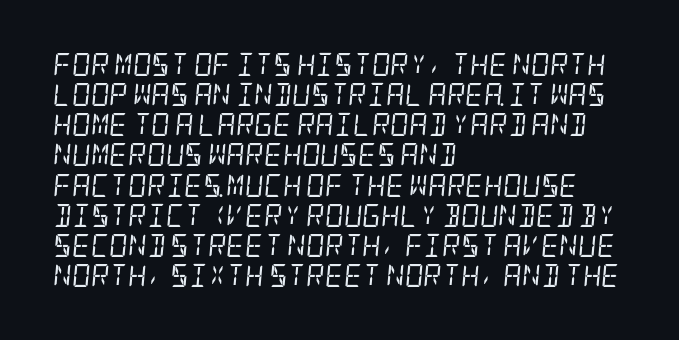
The cut favours lightness, reaching ordinary text weight at its darkest. The paragraph has a hard left edge and a soft right edge. Descenders are the only things crossing below the line. Style check: oblique. Quick note: interline space is typical. Inter-character spacing is left at the font's built-in metrics.
